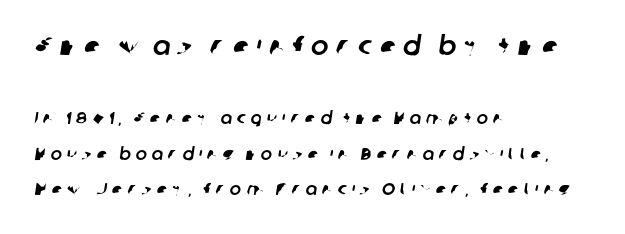
The image shows 26 px text type; set left-aligned, loose line spacing (2.11x), unusually wide letter spacing (+0.29 em), not underlined; the first (top) block is 1.53x larger.
